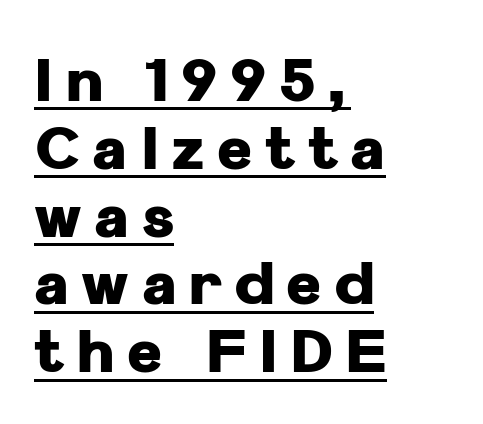
{"serif": "no", "italic": "no", "bold": "yes", "weight": "heavy", "width": "normal", "stroke_contrast": "low", "x_height": "medium", "monospaced": "no", "underline": "yes", "align": "left", "line_spacing": "tight", "line_spacing_ratio": 1.13, "letter_spacing": "wide", "letter_spacing_em": 0.21, "glyph_px": 60}
